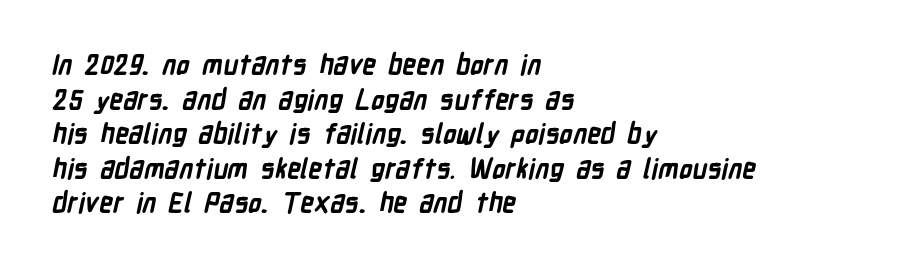
The image shows 27 px bold type; set left-aligned, normal line spacing (1.28x), normal letter spacing, not underlined.
